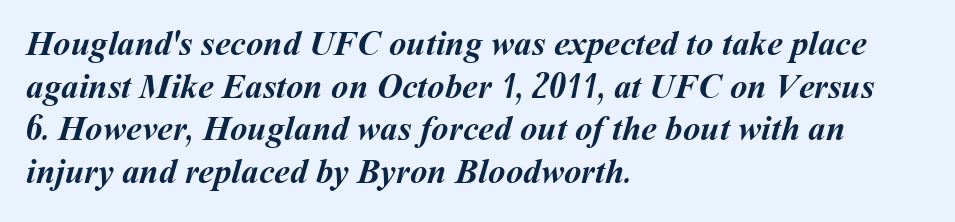
The image shows 35 px semibold type; set left-aligned, line spacing 1.22x, normal letter spacing, not underlined; medium stroke contrast and a medium x-height.
